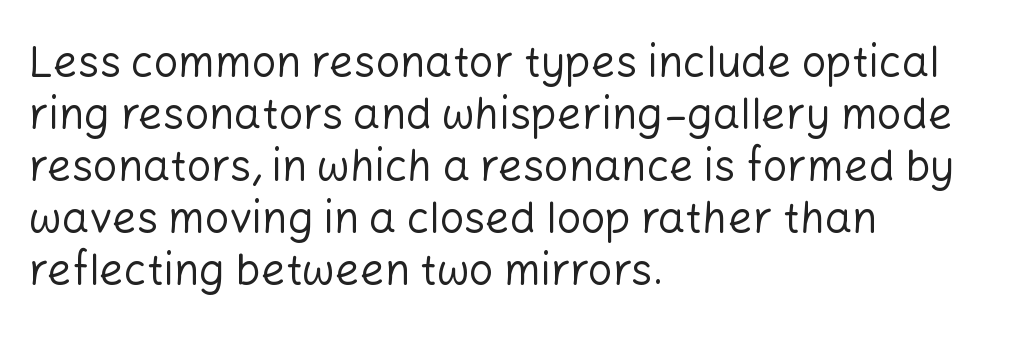
Q: Is the text bold? A: No.
Q: Is the text italic (slanted)? A: No, it is upright.
Q: Is the typeface a serif or a sans-serif typeface? A: Sans-serif.
Q: Is the text underlined? A: No.
Q: How is the paragraph aligned? A: Left-aligned.
Q: Is the spacing between letters normal or unusually wide? A: Normal.
Q: Width (condensed, normal, or wide)? A: Normal.
Q: Stroke contrast? A: Low.
Q: x-height? A: Medium.
Q: Monospaced? A: No.
